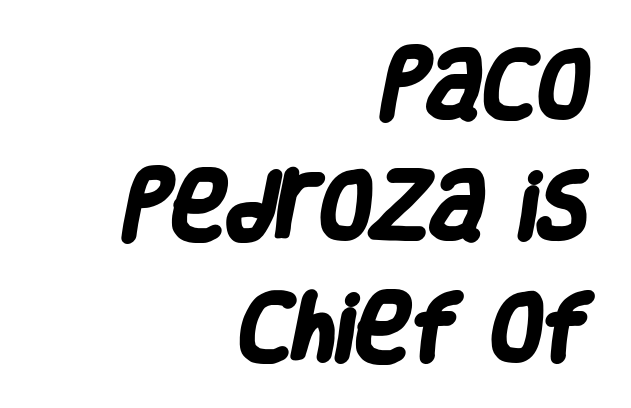
{"serif": "no", "bold": "yes", "weight": "heavy", "width": "condensed", "stroke_contrast": "low", "x_height": "large", "monospaced": "no", "underline": "no", "align": "right", "line_spacing": "normal", "line_spacing_ratio": 1.62, "letter_spacing": "normal", "letter_spacing_em": 0.0, "glyph_px": 75}
